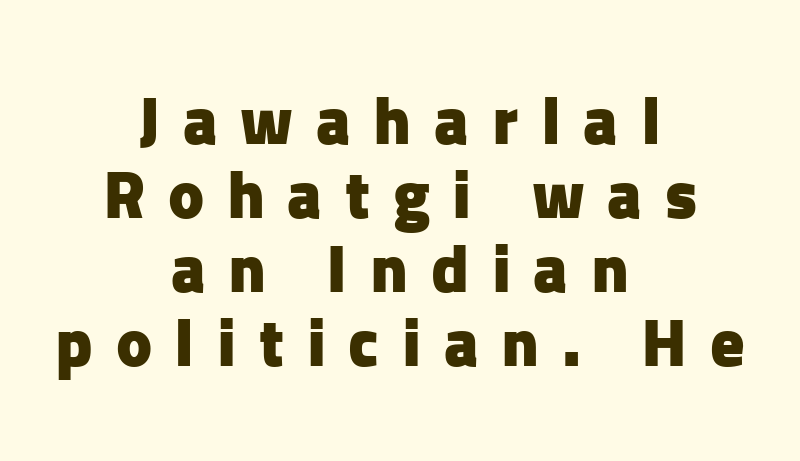
Q: Is the text bold? A: Yes.
Q: Is the text italic (slanted)? A: No, it is upright.
Q: Is the typeface a serif or a sans-serif typeface? A: Sans-serif.
Q: Is the text underlined? A: No.
Q: How is the paragraph aligned? A: Centered.
Q: Is the spacing between letters normal or unusually wide? A: Unusually wide.
Q: Is the spacing between lines tight, normal or loose? A: Tight.
Q: Width (condensed, normal, or wide)? A: Normal.
Q: Stroke contrast? A: Low.
Q: x-height? A: Medium.
Q: Monospaced? A: No.
